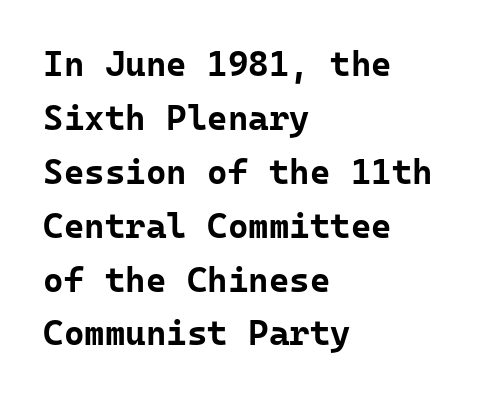
The letters are bold, with thick, heavy strokes. The glyphs are unaccompanied by any horizontal stroke below them. A typesetter would call this monospace, since all characters share one set width. The passage shown stacks its lines at a standard gap. In terms of letterspacing, this is plain default setting. Grotesque or geometric, the face here clearly has no serifs.
